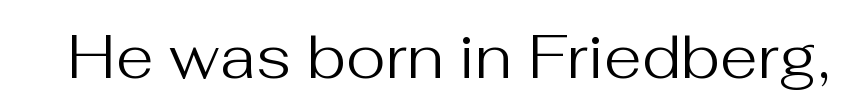
The image shows 61 px regular-weight sans-serif type, upright; set normal letter spacing, not underlined; medium stroke contrast and a medium x-height.
